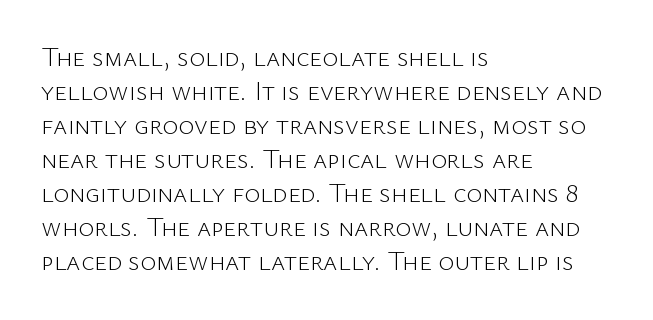
Q: Is the text bold? A: No.
Q: Is the text italic (slanted)? A: No, it is upright.
Q: Is the text underlined? A: No.
Q: How is the paragraph aligned? A: Left-aligned.
Q: Is the spacing between letters normal or unusually wide? A: Normal.
Q: Is the spacing between lines tight, normal or loose? A: Normal.
